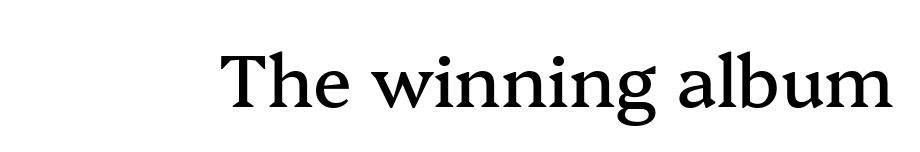
The letterforms sit shoulder to shoulder at normal distance. Check the space under the baseline: it is left empty. Every stem runs plumb, perpendicular to the baseline. I'd call this a serif setting — the letters wear small feet. This sample has the flowing, uneven cadence of proportional lettering.
